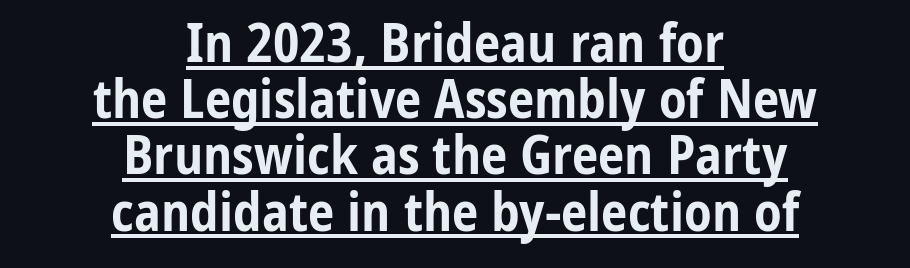
The face used here is proportionally spaced, like ordinary book or web type. Posture: vertical. Does extra space separate the letters? No, they use regular spacing. Heft: maximum for text — a bold. A baseline rule has been typeset under these characters.
